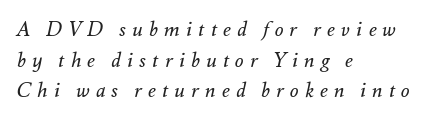
Q: Is the text bold? A: No.
Q: Is the text italic (slanted)? A: Yes, it leans right by about 12 degrees.
Q: Is the text underlined? A: No.
Q: How is the paragraph aligned? A: Left-aligned.
Q: Is the spacing between letters normal or unusually wide? A: Unusually wide.
Q: Is the spacing between lines tight, normal or loose? A: Normal.
